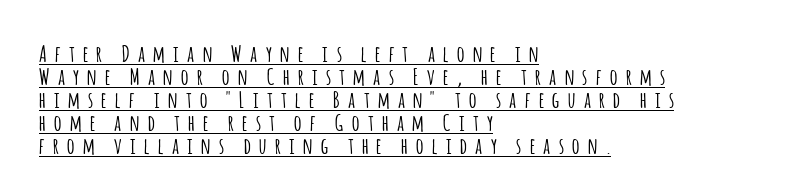
Q: Is the text italic (slanted)? A: No, it is upright.
Q: Is the text underlined? A: Yes.
Q: How is the paragraph aligned? A: Left-aligned.
Q: Is the spacing between letters normal or unusually wide? A: Unusually wide.
Q: Is the spacing between lines tight, normal or loose? A: Tight.
